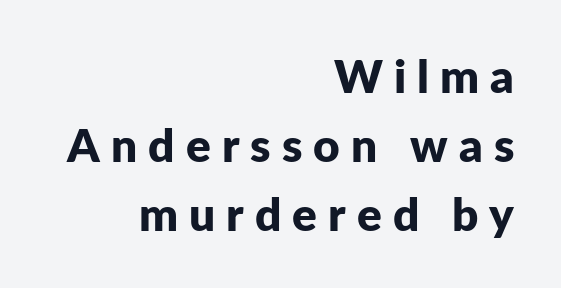
{"serif": "no", "italic": "no", "bold": "yes", "weight": "bold", "width": "normal", "stroke_contrast": "low", "x_height": "medium", "monospaced": "no", "underline": "no", "align": "right", "line_spacing": "normal", "line_spacing_ratio": 1.5, "letter_spacing": "wide", "letter_spacing_em": 0.24, "glyph_px": 46}
